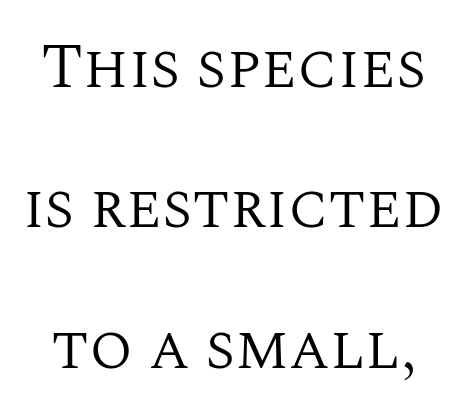
Posture: upright roman. Type style note: has serifs. Successive baselines arrive slowly, with a big drop between each. Tracking here is standard; glyphs follow each other at the usual distance.
